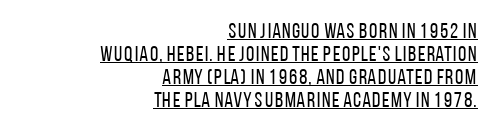
{"italic": "no", "bold": "no", "underline": "yes", "align": "right", "line_spacing": "tight", "line_spacing_ratio": 1.09, "letter_spacing": "normal", "letter_spacing_em": 0.0, "glyph_px": 21}
